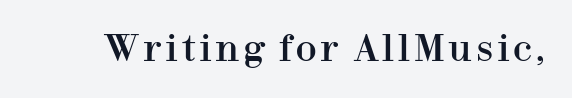
The passage shown is not underscored anywhere. Every character sits straight up, as roman type does. Look at the bottom of the vertical strokes: they flare into serifs here. Note the varied advance widths — an 'i' is clearly narrower than an 'm'.
